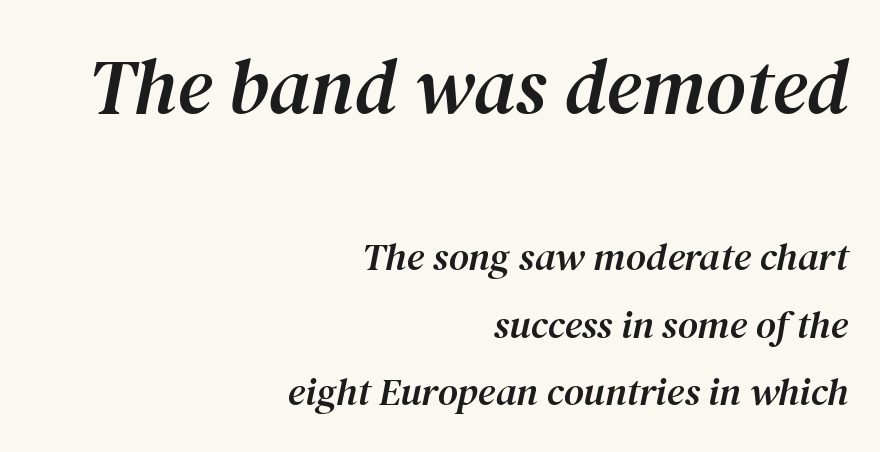
Looks like regular typesetting: each glyph gets only the width it needs. If you drew a line through each stem, it would be angled. Reading down the block, your eye finds every line finishing at a fixed right position. Honestly, there is no underline to notice here at all.
